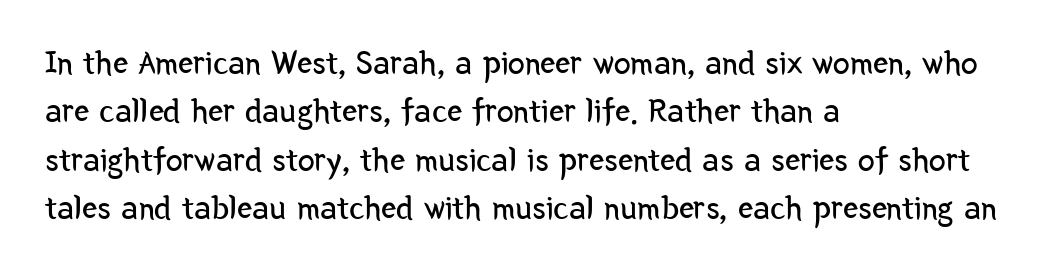
{"serif": "no", "italic": "no", "bold": "no", "weight": "regular", "width": "condensed", "stroke_contrast": "low", "x_height": "medium", "monospaced": "no", "underline": "no", "align": "left", "line_spacing": "normal", "line_spacing_ratio": 1.42, "letter_spacing": "normal", "letter_spacing_em": 0.0, "glyph_px": 34}
